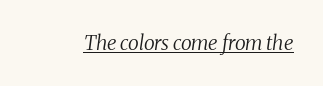
Q: Is the text bold? A: No.
Q: Is the text italic (slanted)? A: Yes, it leans right by about 8 degrees.
Q: Is the text underlined? A: Yes.
Q: Is the spacing between letters normal or unusually wide? A: Normal.
